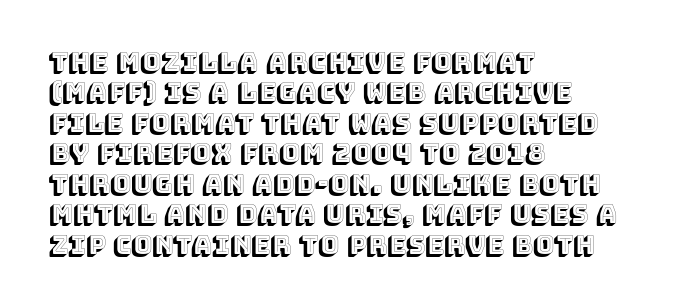
The typography opts for an upright posture over an oblique one. The letterforms sit shoulder to shoulder at normal distance. Compared with a centered layout, this one pins lines to the left instead. Descenders are the only things crossing below the line.
